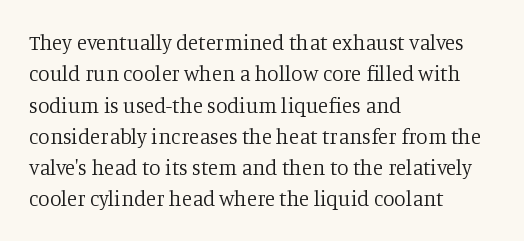
Q: Is the text bold? A: No.
Q: Is the text italic (slanted)? A: No, it is upright.
Q: Is the text underlined? A: No.
Q: How is the paragraph aligned? A: Left-aligned.
Q: Is the spacing between letters normal or unusually wide? A: Normal.
Q: Is the spacing between lines tight, normal or loose? A: Normal.
